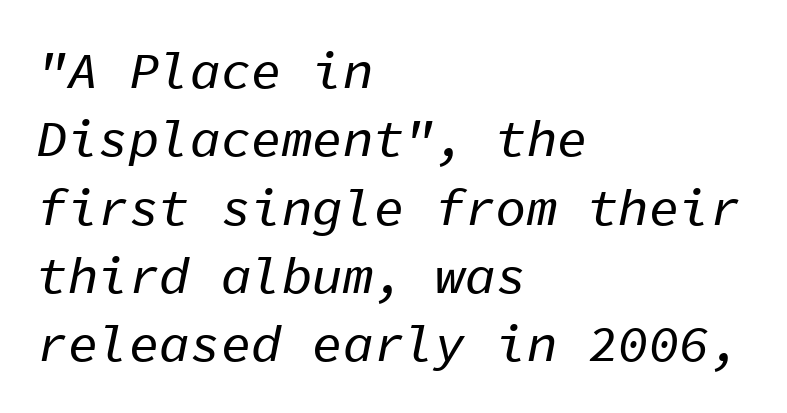
Q: Is the text italic (slanted)? A: Yes, it leans right by about 11 degrees.
Q: Is the text underlined? A: No.
Q: How is the paragraph aligned? A: Left-aligned.
Q: Is the spacing between letters normal or unusually wide? A: Normal.
Q: Is the spacing between lines tight, normal or loose? A: Normal.
Q: Width (condensed, normal, or wide)? A: Normal.
Q: Stroke contrast? A: Low.
Q: x-height? A: Medium.
Q: Monospaced? A: Yes.
